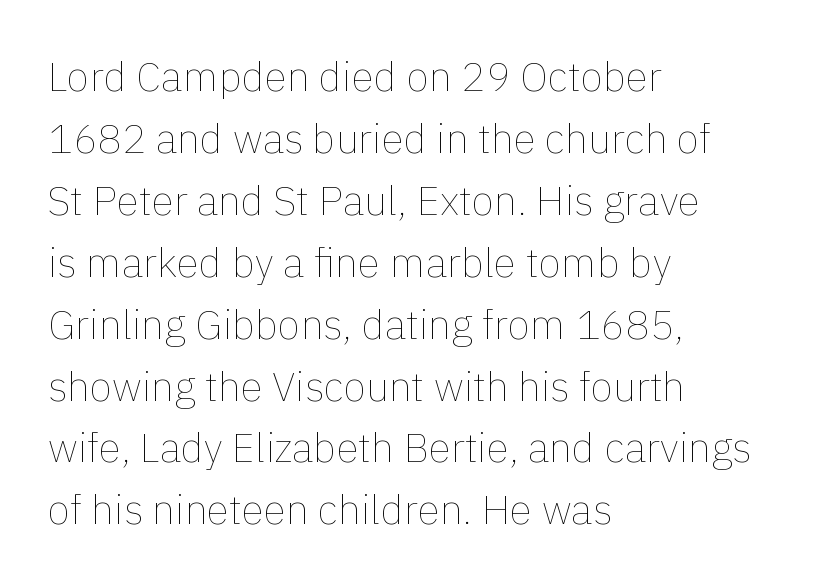
The image shows 41 px thin type, upright; set left-aligned, normal line spacing (1.51x), normal letter spacing, not underlined; a medium x-height.
